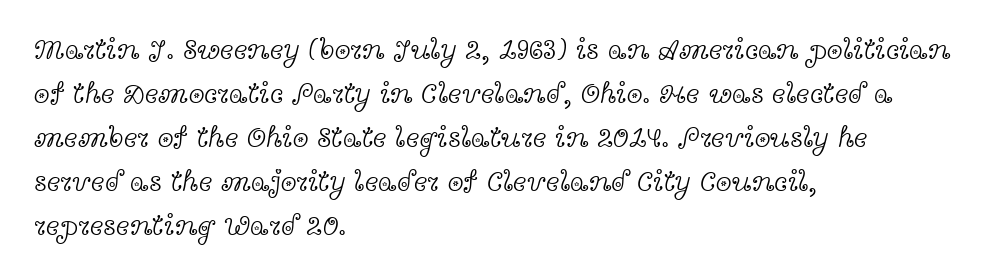
Typographically, this falls in the serif category. These lines are set flush left with a ragged right edge. Standard letterfit; no display-style spreading of the glyphs. A clean baseline with only descenders dipping below it.
